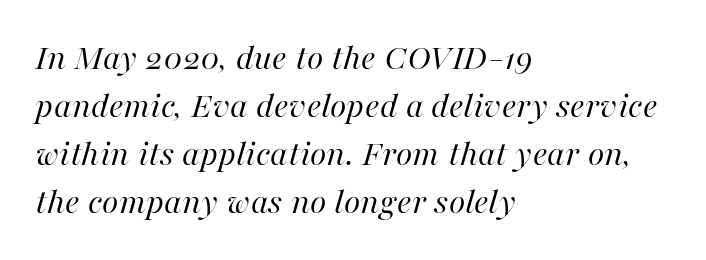
Q: Is the text bold? A: No.
Q: Is the text italic (slanted)? A: Yes, it leans right by about 16 degrees.
Q: Is the text underlined? A: No.
Q: How is the paragraph aligned? A: Left-aligned.
Q: Is the spacing between letters normal or unusually wide? A: Normal.
Q: Is the spacing between lines tight, normal or loose? A: Normal.
Q: Width (condensed, normal, or wide)? A: Normal.
Q: Stroke contrast? A: High.
Q: x-height? A: Medium.
Q: Monospaced? A: No.
